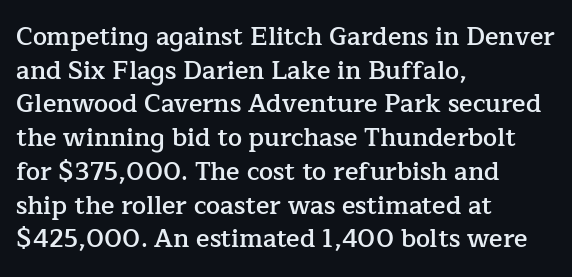
The image shows 25 px text type, upright; set left-aligned, normal line spacing (1.35x), normal letter spacing, not underlined.
